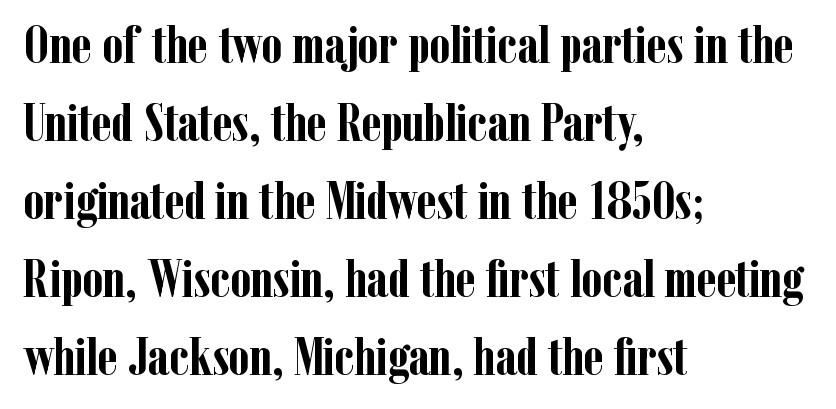
Q: Is the text bold? A: Yes.
Q: Is the text italic (slanted)? A: No, it is upright.
Q: Is the typeface a serif or a sans-serif typeface? A: Serif.
Q: Is the text underlined? A: No.
Q: How is the paragraph aligned? A: Left-aligned.
Q: Is the spacing between letters normal or unusually wide? A: Normal.
Q: Is the spacing between lines tight, normal or loose? A: Normal.
Q: Width (condensed, normal, or wide)? A: Condensed.
Q: Stroke contrast? A: Low.
Q: x-height? A: Medium.
Q: Monospaced? A: No.
